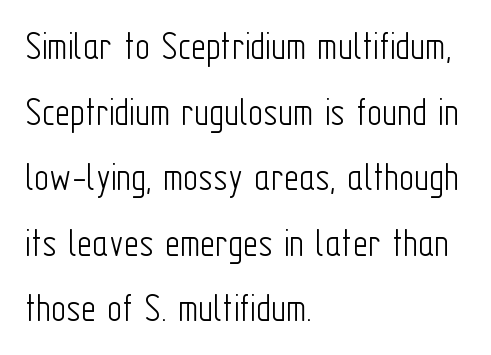
A classic flush-left, rag-right setting is used for this passage. You can tell it's not italic because the verticals are truly vertical. The type family on display is of the sans-serif kind. A normal amount of white space separates one row of letters from the next.
